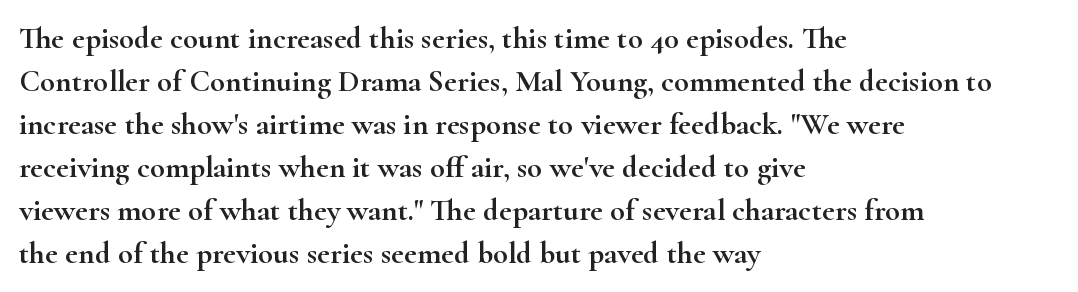
{"serif": "yes", "italic": "no", "width": "wide", "stroke_contrast": "high", "x_height": "small", "monospaced": "no", "underline": "no", "align": "left", "line_spacing": "normal", "line_spacing_ratio": 1.39, "letter_spacing": "normal", "letter_spacing_em": 0.0, "glyph_px": 31}
